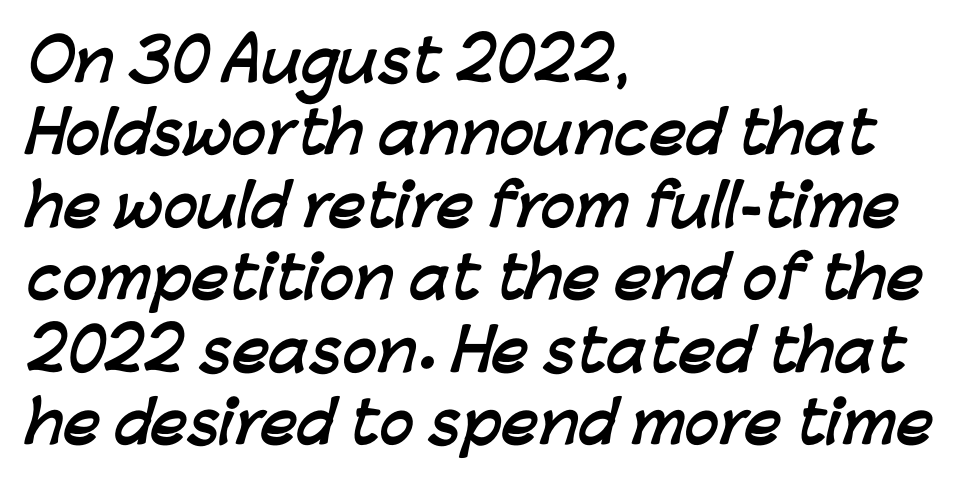
The image shows 57 px semibold sans-serif type; set left-aligned, normal line spacing (1.27x), normal letter spacing, not underlined; low stroke contrast and a medium x-height.
